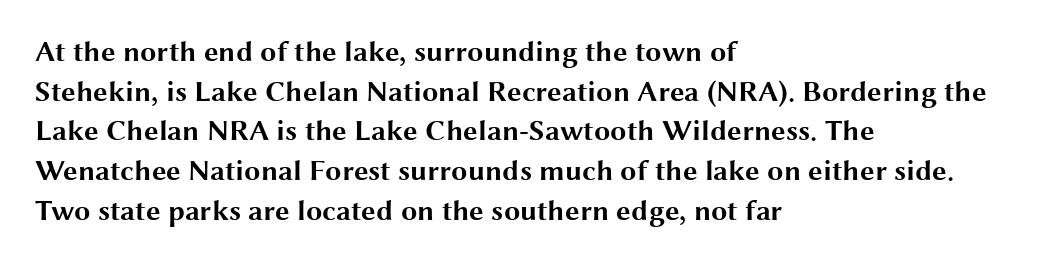
{"serif": "no", "italic": "no", "bold": "yes", "weight": "bold", "width": "wide", "stroke_contrast": "medium", "x_height": "medium", "monospaced": "no", "underline": "no", "align": "left", "line_spacing": "normal", "line_spacing_ratio": 1.37, "letter_spacing": "normal", "letter_spacing_em": 0.0, "glyph_px": 29}
